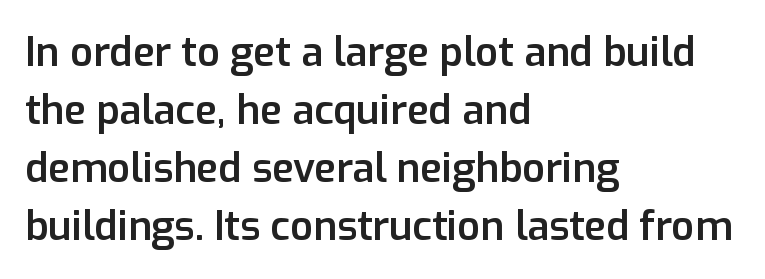
The font is running at a semibold setting, under full bold. No extra tracking has been applied to these lines. Style check: upright. Interline gaps are of average width in this sample. The face used here is proportionally spaced, like ordinary book or web type.
